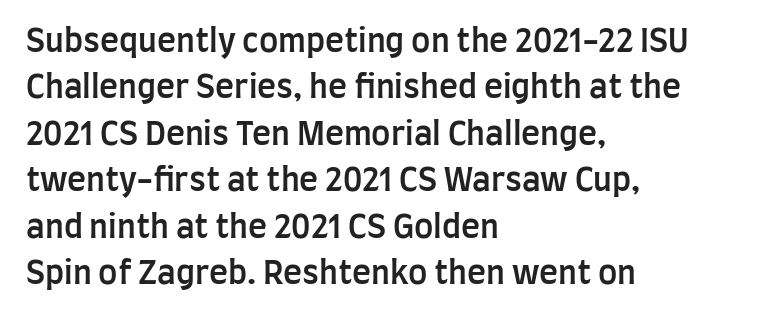
Q: Is the text bold? A: Semi-bold.
Q: Is the text italic (slanted)? A: No, it is upright.
Q: Is the typeface a serif or a sans-serif typeface? A: Sans-serif.
Q: Is the text underlined? A: No.
Q: How is the paragraph aligned? A: Left-aligned.
Q: Is the spacing between letters normal or unusually wide? A: Normal.
Q: Is the spacing between lines tight, normal or loose? A: Normal.
Q: Width (condensed, normal, or wide)? A: Condensed.
Q: Stroke contrast? A: Low.
Q: x-height? A: Large.
Q: Monospaced? A: No.
